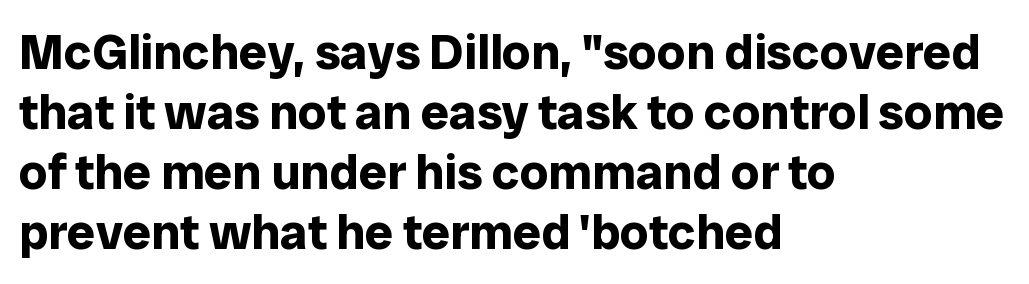
Quick note: underline off. Check where the strokes stop: nothing finishes them off — pure sans. Spacing verdict: proportional, widths tailored to each character. What stands out about the letter spacing? Nothing — it is the standard amount. Strokes here are thick enough to call this a true bold.
